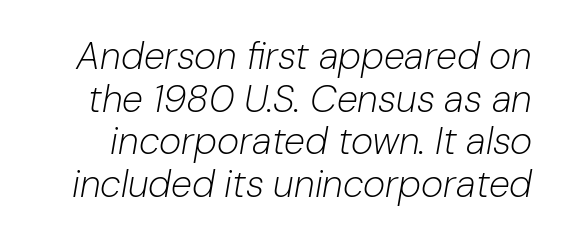
Q: Is the text bold? A: No.
Q: Is the text italic (slanted)? A: Yes, it leans right by about 10 degrees.
Q: Is the text underlined? A: No.
Q: Is the spacing between letters normal or unusually wide? A: Normal.
Q: Is the spacing between lines tight, normal or loose? A: Tight.
Q: Width (condensed, normal, or wide)? A: Normal.
Q: Stroke contrast? A: Low.
Q: x-height? A: Medium.
Q: Monospaced? A: No.
